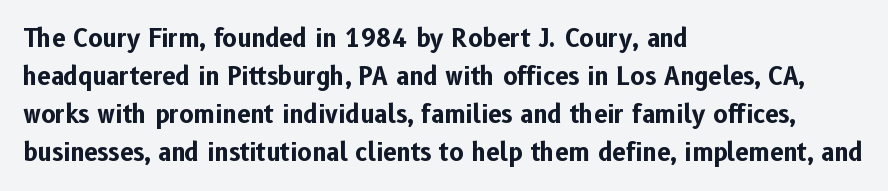
Any mark beneath the type? The region is blank. The letters stand upright; this is a roman face. The type is set solid horizontally, with unmodified tracking. Which margin do the lines hug? The left one — the right edge is uneven. The rendering uses a bold face; every stroke is thick and dark.
